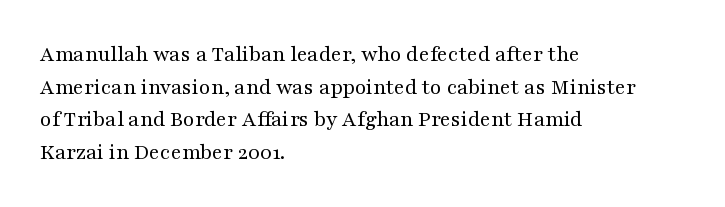
Characters follow at the spacing the type designer built in. The letterforms sit at book weight or below. Rendered with straight, roman letterforms. The rows are spaced the way most documents space them. The strip under each line holds only bare page.
